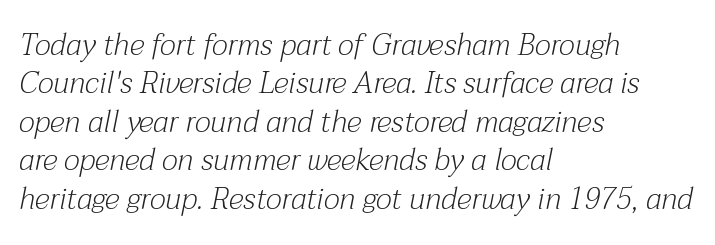
{"serif": "yes", "italic": "yes", "lean": "right", "slant_degrees": 12, "bold": "no", "weight": "light", "width": "normal", "stroke_contrast": "medium", "x_height": "medium", "monospaced": "no", "underline": "no", "align": "left", "line_spacing": "normal", "line_spacing_ratio": 1.28, "letter_spacing": "normal", "letter_spacing_em": 0.0, "glyph_px": 30}
